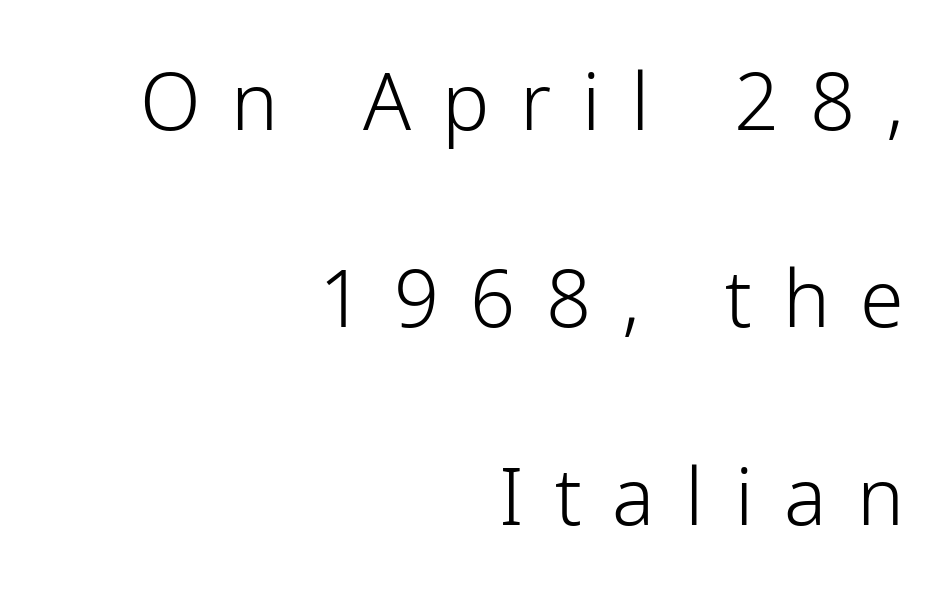
{"serif": "no", "italic": "no", "bold": "no", "weight": "light", "width": "normal", "stroke_contrast": "low", "x_height": "medium", "monospaced": "no", "underline": "no", "align": "right", "line_spacing": "loose", "line_spacing_ratio": 2.5, "letter_spacing": "wide", "letter_spacing_em": 0.39, "glyph_px": 79}
